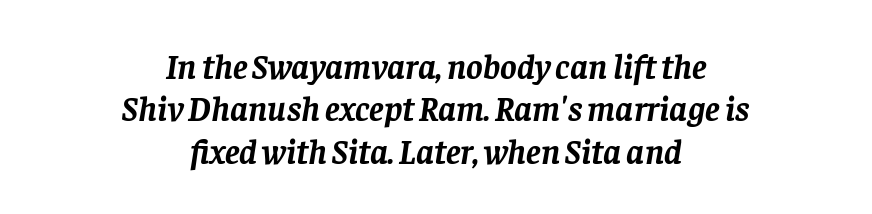
{"serif": "yes", "italic": "yes", "lean": "right", "slant_degrees": 8, "bold": "yes", "weight": "semibold", "width": "normal", "stroke_contrast": "low", "x_height": "large", "monospaced": "no", "underline": "no", "align": "center", "line_spacing_ratio": 1.21, "letter_spacing": "normal", "letter_spacing_em": 0.0, "glyph_px": 35}
